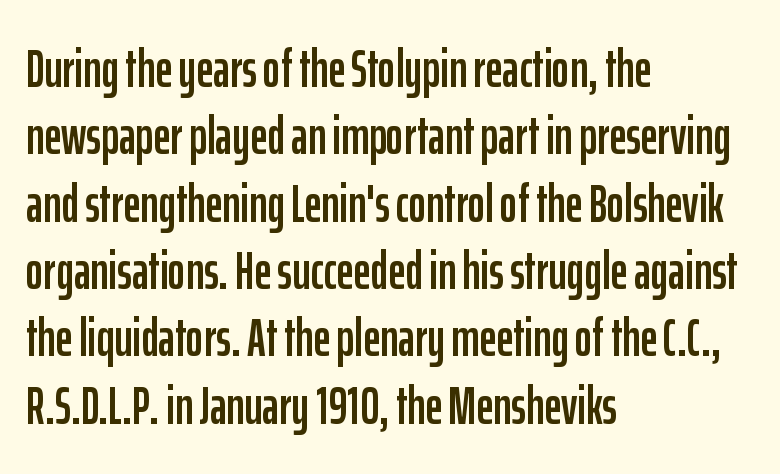
Italic? Not at all — the glyphs are vertical. A typesetter would call this proportional, since set widths differ per character. The letterforms sit shoulder to shoulder at normal distance. The typeface chosen for these lines omits serifs.
